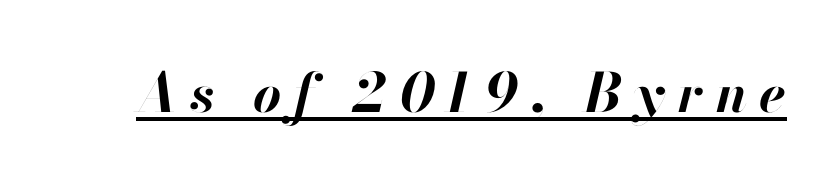
This is underlined copy, the kind a proofreader might mark for attention. Tracking here is generous; glyphs stand well apart from one another. Do the characters align in a grid? No, the font is proportional. Look at the stroke-to-counter ratio: heavy, a bold. Observe the lean: these are italic letterforms.
